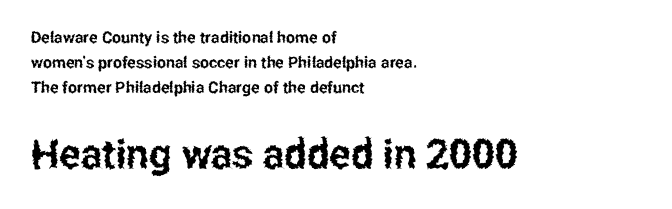
Q: Is the text italic (slanted)? A: No, it is upright.
Q: Is the typeface a serif or a sans-serif typeface? A: Sans-serif.
Q: Is the text underlined? A: No.
Q: How is the paragraph aligned? A: Left-aligned.
Q: Is the spacing between letters normal or unusually wide? A: Normal.
Q: Is the spacing between lines tight, normal or loose? A: Normal.
Q: Which block of text is set in a larger size, the first (top) or the second (bottom)? A: The second (bottom) one.
Q: Width (condensed, normal, or wide)? A: Condensed.
Q: Stroke contrast? A: Low.
Q: x-height? A: Medium.
Q: Monospaced? A: No.
